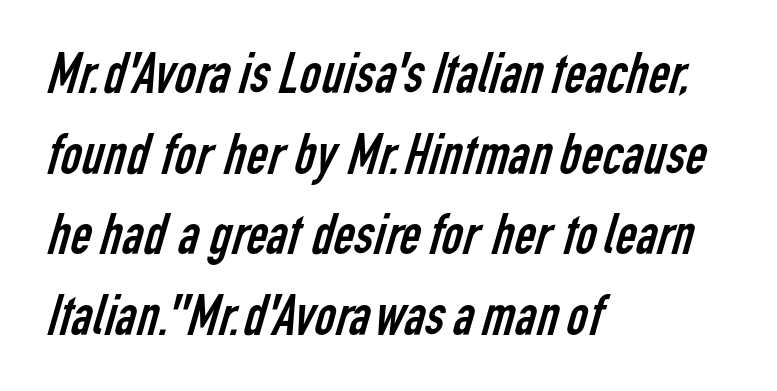
Descenders are the only things crossing below the line. The vertical gap from one line to the next is medium. Letterform terminals end flat and unadorned throughout the passage. Is this a heavy cut? Hardly; it is regular or lighter.
